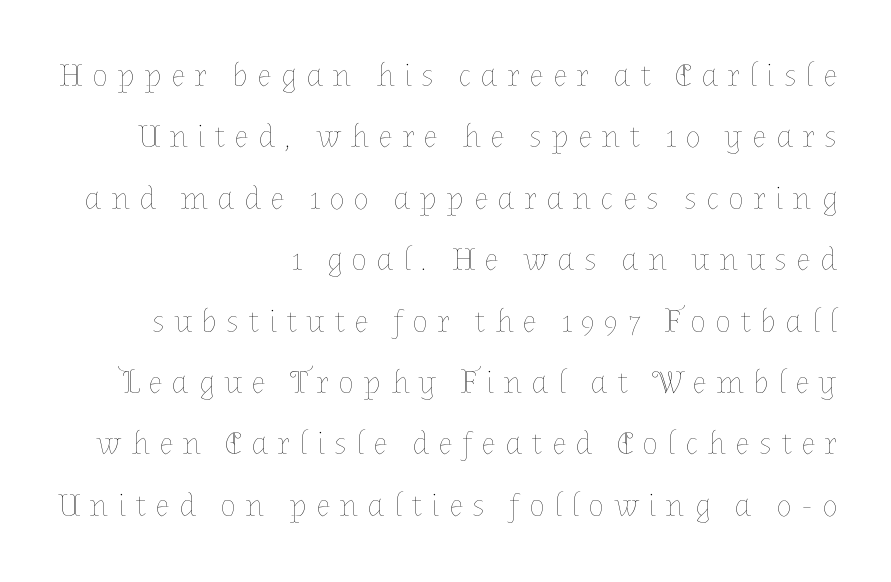
The letters stand straight up with perfectly vertical stems. Has an underline been added? It has not. The rendering inserts visible extra space after every character. Alignment: flush right.
